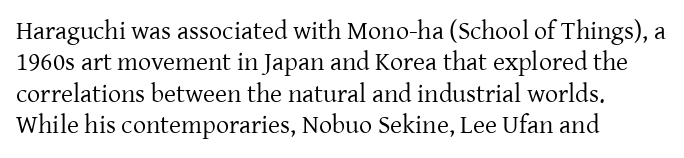
{"italic": "no", "bold": "no", "underline": "no", "align": "left", "line_spacing_ratio": 1.21, "letter_spacing": "normal", "letter_spacing_em": 0.0, "glyph_px": 26}
